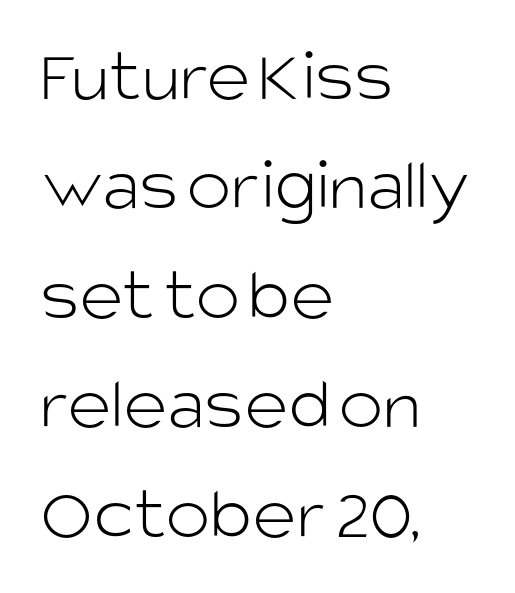
The letterforms sit shoulder to shoulder at normal distance. Is there much room between lines? A standard amount, neither cramped nor airy. It's the straight-up-and-down kind of type. Quick note: underline off. This rendering uses left alignment, leaving the right contour irregular. Spacing verdict: proportional, widths tailored to each character.
